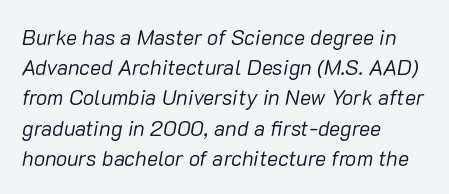
The image shows 21 px text type, italic (leaning right); set left-aligned, normal line spacing (1.44x), normal letter spacing, not underlined.
